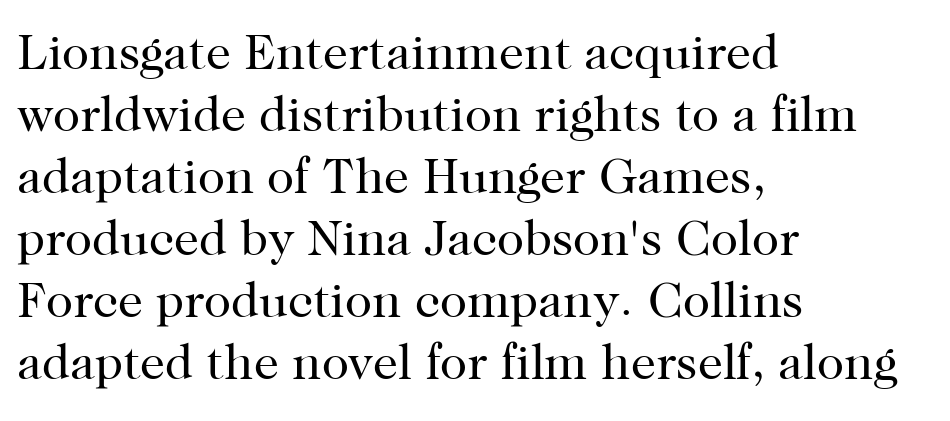
Q: Is the text bold? A: No.
Q: Is the text italic (slanted)? A: No, it is upright.
Q: Is the typeface a serif or a sans-serif typeface? A: Serif.
Q: Is the text underlined? A: No.
Q: How is the paragraph aligned? A: Left-aligned.
Q: Is the spacing between letters normal or unusually wide? A: Normal.
Q: Width (condensed, normal, or wide)? A: Normal.
Q: Stroke contrast? A: High.
Q: x-height? A: Medium.
Q: Monospaced? A: No.
